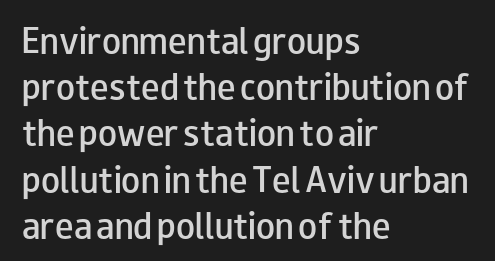
{"serif": "no", "italic": "no", "bold": "semi", "weight": "semibold", "width": "wide", "stroke_contrast": "low", "x_height": "small", "monospaced": "no", "underline": "no", "align": "left", "line_spacing": "normal", "line_spacing_ratio": 1.49, "letter_spacing": "normal", "letter_spacing_em": 0.0, "glyph_px": 31}
